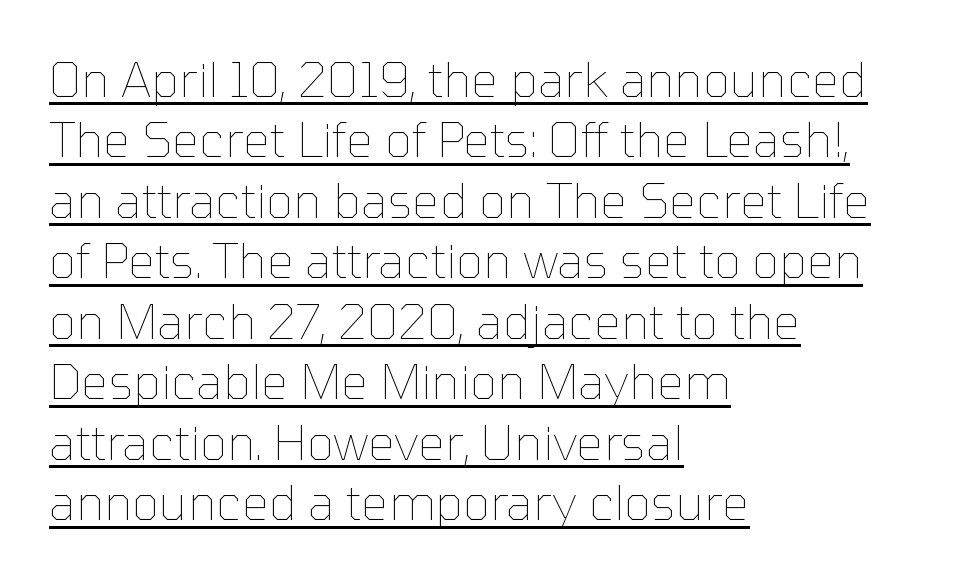
Every row of glyphs begins at an identical x-position on the left. Students, observe: this is what conventionally led text looks like. Students, note that the glyphs here touch the page at normal intervals. Bold? No — there's no thickening of the strokes. Style check: upright.
